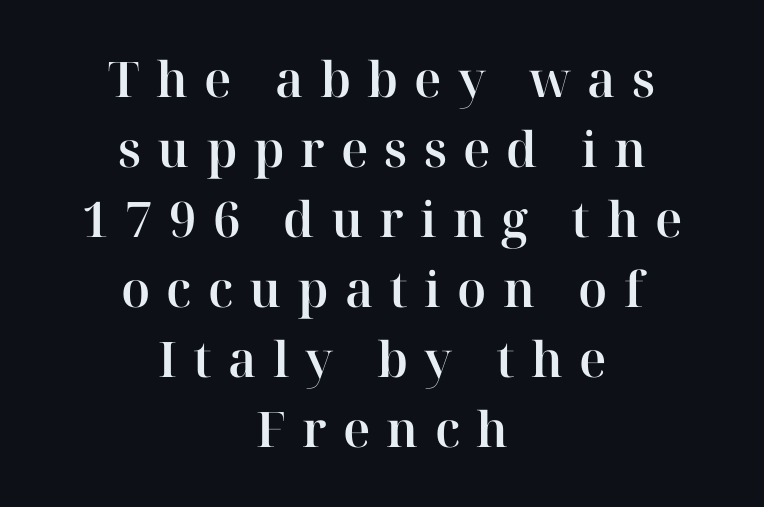
Posture: vertical. What kind of face is this? One with serifs. The letters advance in unequal steps, a hallmark of proportional type. This rendering uses center alignment, leaving both contours irregular but symmetric.
